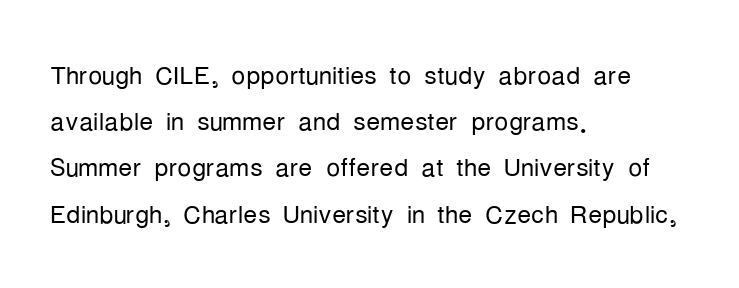
Q: Is the text bold? A: No.
Q: Is the text italic (slanted)? A: No, it is upright.
Q: Is the typeface a serif or a sans-serif typeface? A: Sans-serif.
Q: Is the text underlined? A: No.
Q: How is the paragraph aligned? A: Left-aligned.
Q: Is the spacing between letters normal or unusually wide? A: Normal.
Q: Is the spacing between lines tight, normal or loose? A: Normal.
Q: Width (condensed, normal, or wide)? A: Condensed.
Q: Stroke contrast? A: Low.
Q: x-height? A: Medium.
Q: Monospaced? A: No.
